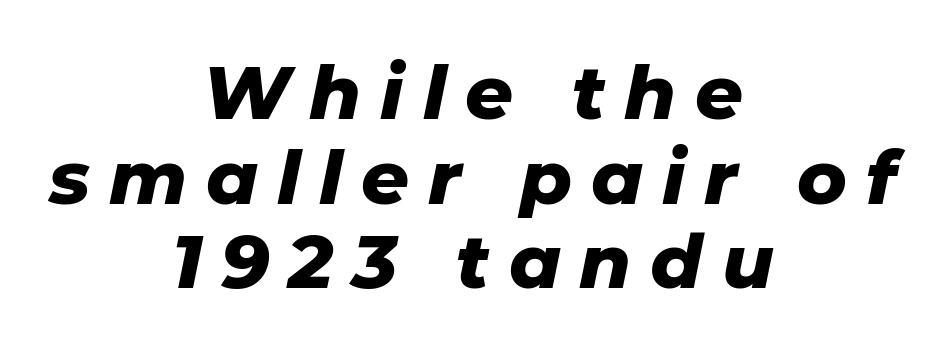
Heavy-handed strokes throughout: this text is bold. The gap between lines stays unmarked. Rendered with sloped, italic letterforms. The tracking jumps out immediately: characters are airy and widely separated.
